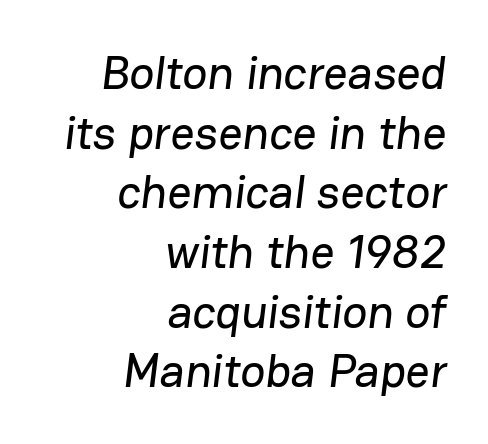
Q: Is the typeface a serif or a sans-serif typeface? A: Sans-serif.
Q: Is the text underlined? A: No.
Q: How is the paragraph aligned? A: Right-aligned.
Q: Is the spacing between letters normal or unusually wide? A: Normal.
Q: Is the spacing between lines tight, normal or loose? A: Normal.
Q: Width (condensed, normal, or wide)? A: Normal.
Q: Stroke contrast? A: Low.
Q: x-height? A: Medium.
Q: Monospaced? A: No.
